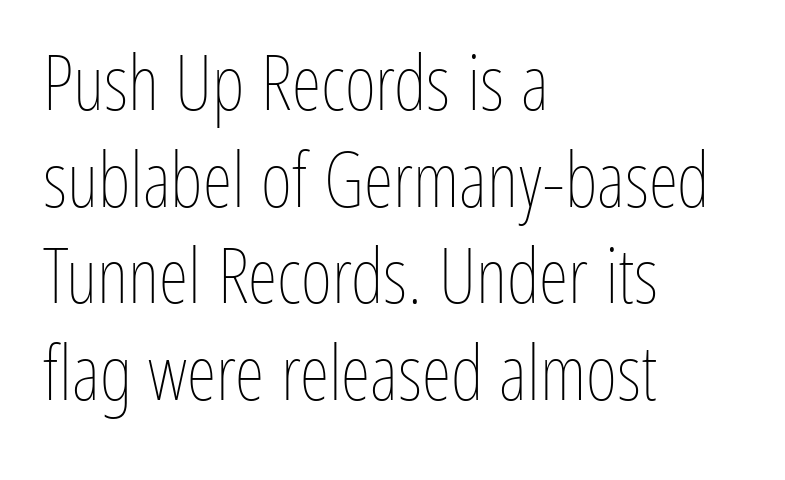
Q: Is the text bold? A: No.
Q: Is the text italic (slanted)? A: No, it is upright.
Q: Is the text underlined? A: No.
Q: How is the paragraph aligned? A: Left-aligned.
Q: Is the spacing between letters normal or unusually wide? A: Normal.
Q: Is the spacing between lines tight, normal or loose? A: Normal.
Q: Width (condensed, normal, or wide)? A: Condensed.
Q: Stroke contrast? A: Low.
Q: x-height? A: Medium.
Q: Monospaced? A: No.
